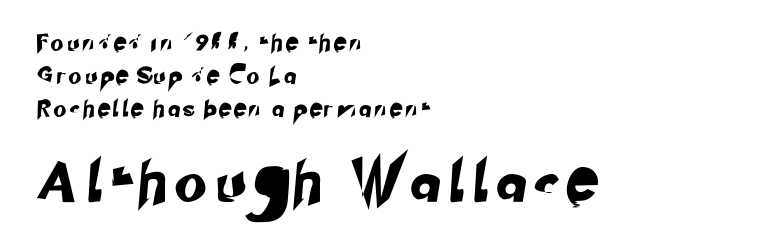
Q: Is the typeface a serif or a sans-serif typeface? A: Sans-serif.
Q: Is the text underlined? A: No.
Q: How is the paragraph aligned? A: Left-aligned.
Q: Is the spacing between letters normal or unusually wide? A: Unusually wide.
Q: Is the spacing between lines tight, normal or loose? A: Loose.
Q: Which block of text is set in a larger size, the first (top) or the second (bottom)? A: The second (bottom) one.
Q: Width (condensed, normal, or wide)? A: Normal.
Q: Stroke contrast? A: Low.
Q: x-height? A: Small.
Q: Monospaced? A: No.
